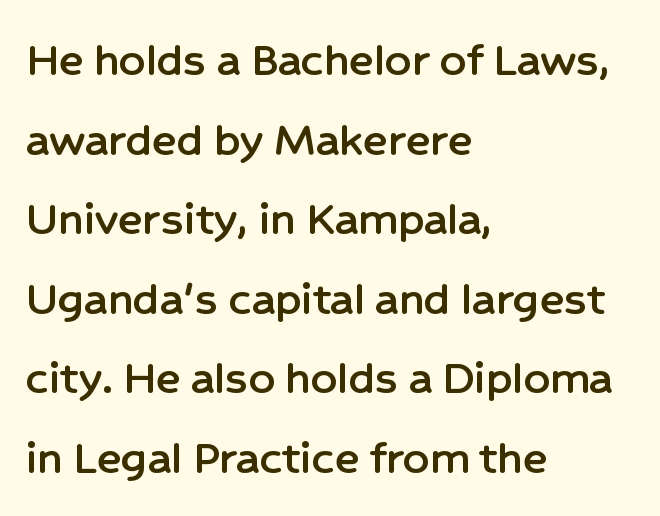
The image shows 51 px sans-serif type, upright; set left-aligned, normal line spacing (1.56x), normal letter spacing, not underlined; low stroke contrast and a medium x-height.
